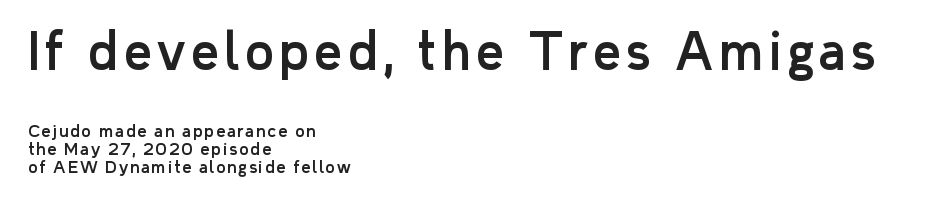
{"serif": "no", "italic": "no", "width": "normal", "stroke_contrast": "low", "x_height": "medium", "monospaced": "no", "underline": "no", "align": "left", "line_spacing": "tight", "line_spacing_ratio": 1.13, "larger_block": "first", "size_ratio": 3.06, "glyph_px": 49}
